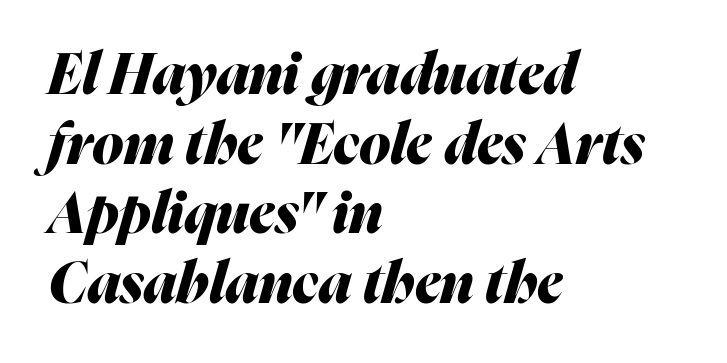
Q: Is the text bold? A: Yes.
Q: Is the text italic (slanted)? A: Yes, it leans right by about 16 degrees.
Q: Is the text underlined? A: No.
Q: How is the paragraph aligned? A: Left-aligned.
Q: Is the spacing between letters normal or unusually wide? A: Normal.
Q: Width (condensed, normal, or wide)? A: Normal.
Q: Stroke contrast? A: Medium.
Q: x-height? A: Medium.
Q: Monospaced? A: No.
